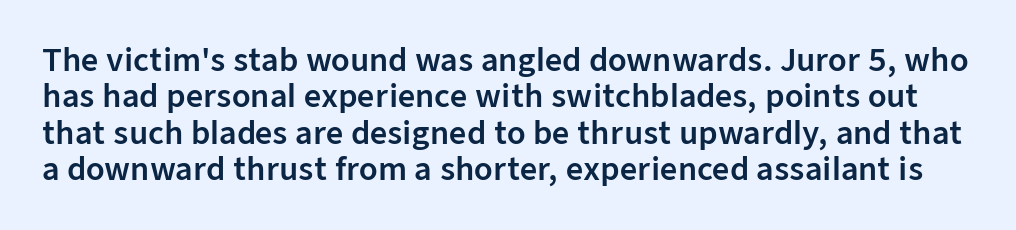
Q: Is the text italic (slanted)? A: No, it is upright.
Q: Is the typeface a serif or a sans-serif typeface? A: Sans-serif.
Q: Is the text underlined? A: No.
Q: Is the spacing between letters normal or unusually wide? A: Normal.
Q: Width (condensed, normal, or wide)? A: Normal.
Q: Stroke contrast? A: Low.
Q: x-height? A: Medium.
Q: Monospaced? A: No.
